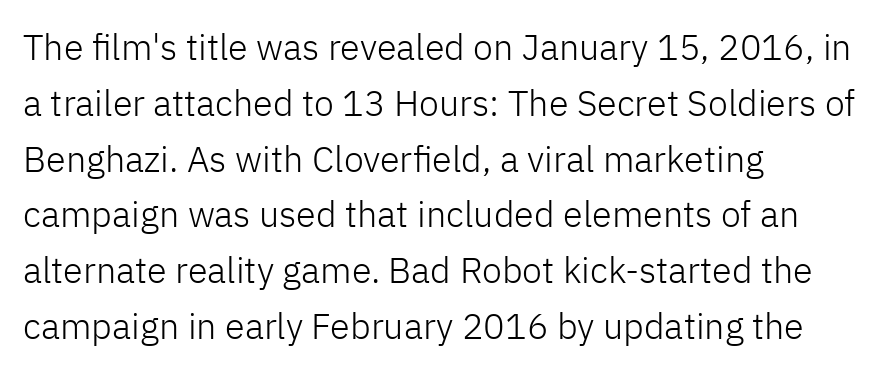
Q: Is the text bold? A: No.
Q: Is the text italic (slanted)? A: No, it is upright.
Q: Is the typeface a serif or a sans-serif typeface? A: Sans-serif.
Q: Is the text underlined? A: No.
Q: How is the paragraph aligned? A: Left-aligned.
Q: Is the spacing between letters normal or unusually wide? A: Normal.
Q: Is the spacing between lines tight, normal or loose? A: Normal.
Q: Width (condensed, normal, or wide)? A: Normal.
Q: Stroke contrast? A: Low.
Q: x-height? A: Medium.
Q: Monospaced? A: No.
